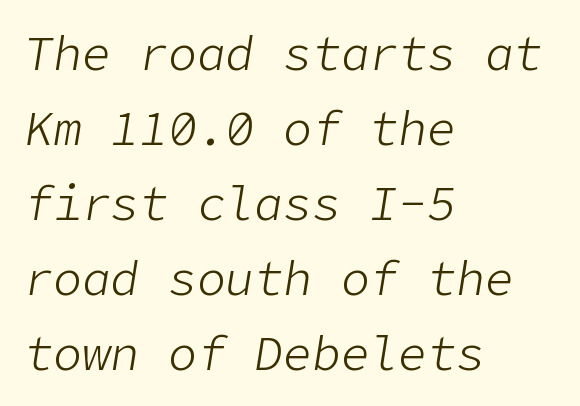
The image shows 48 px light type, italic (leaning right); set left-aligned, normal line spacing (1.56x), normal letter spacing, not underlined; low stroke contrast and a medium x-height.
